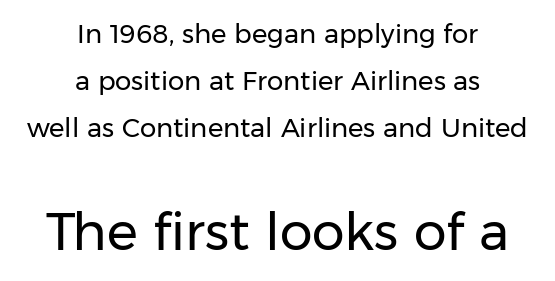
The image shows 52 px regular-weight sans-serif type, upright; set centered, line spacing 1.8x, normal letter spacing, not underlined; the second (bottom) block is 2.0x larger; low stroke contrast and a medium x-height.
